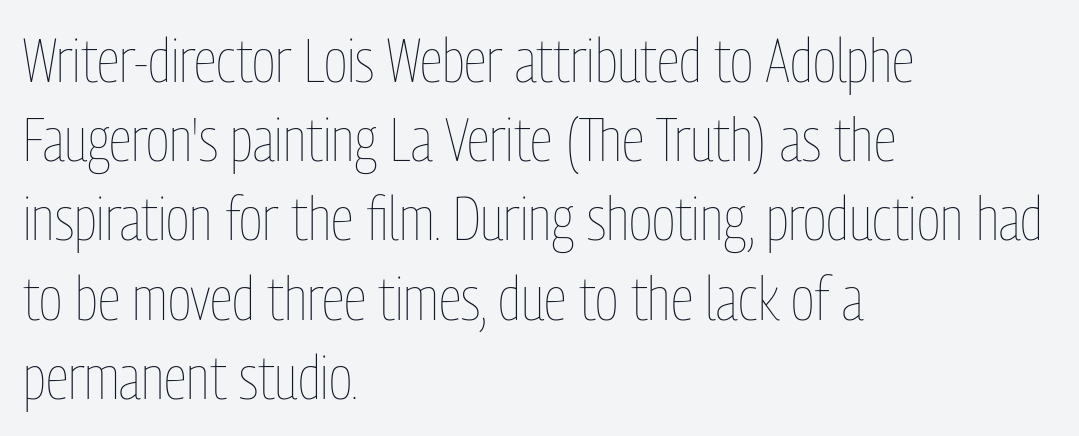
{"italic": "no", "bold": "no", "weight": "thin", "width": "condensed", "stroke_contrast": "low", "x_height": "medium", "monospaced": "no", "underline": "no", "align": "left", "line_spacing": "normal", "line_spacing_ratio": 1.32, "letter_spacing": "normal", "letter_spacing_em": 0.0, "glyph_px": 60}
